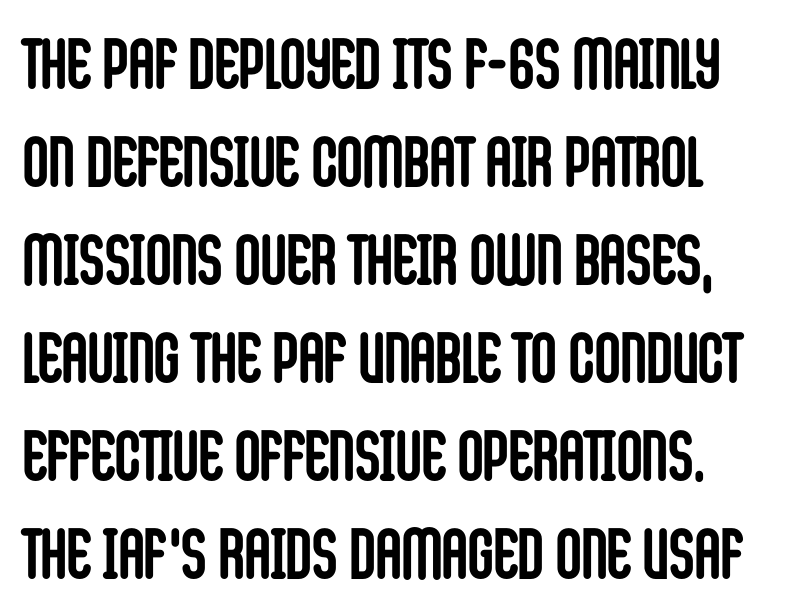
The image shows 71 px semibold, condensed sans-serif type, upright; set normal line spacing (1.38x), normal letter spacing, not underlined; low stroke contrast and a large x-height.
